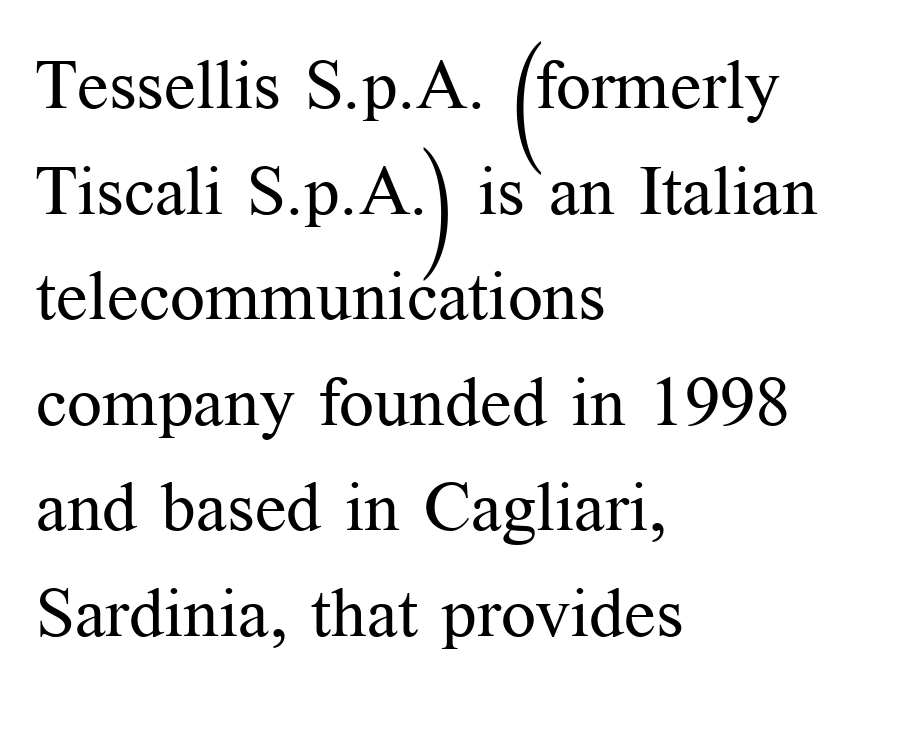
{"serif": "yes", "italic": "no", "bold": "no", "weight": "regular", "width": "normal", "stroke_contrast": "medium", "x_height": "medium", "monospaced": "no", "underline": "no", "align": "left", "line_spacing": "normal", "line_spacing_ratio": 1.53, "letter_spacing": "normal", "letter_spacing_em": 0.0, "glyph_px": 69}
